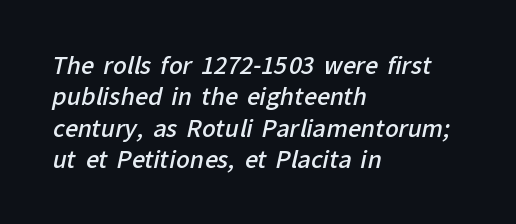
Q: Is the text bold? A: Semi-bold.
Q: Is the text underlined? A: No.
Q: How is the paragraph aligned? A: Left-aligned.
Q: Is the spacing between letters normal or unusually wide? A: Normal.
Q: Is the spacing between lines tight, normal or loose? A: Normal.
